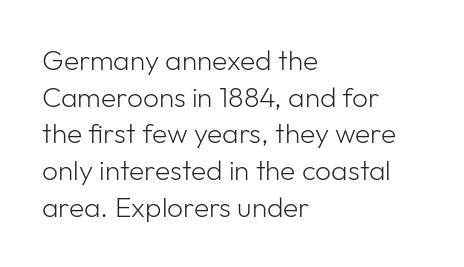
Q: Is the text bold? A: No.
Q: Is the text italic (slanted)? A: No, it is upright.
Q: Is the typeface a serif or a sans-serif typeface? A: Sans-serif.
Q: Is the text underlined? A: No.
Q: How is the paragraph aligned? A: Left-aligned.
Q: Is the spacing between letters normal or unusually wide? A: Normal.
Q: Is the spacing between lines tight, normal or loose? A: Normal.
Q: Width (condensed, normal, or wide)? A: Normal.
Q: Stroke contrast? A: Low.
Q: x-height? A: Medium.
Q: Monospaced? A: No.
